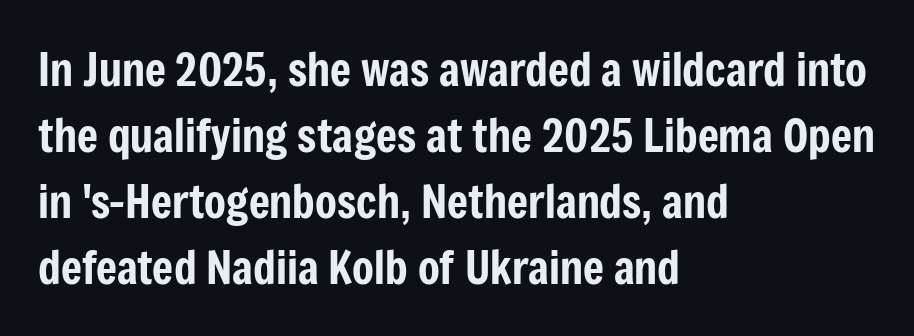
{"serif": "no", "italic": "no", "width": "condensed", "stroke_contrast": "low", "x_height": "medium", "monospaced": "no", "underline": "no", "align": "left", "line_spacing": "normal", "line_spacing_ratio": 1.47, "letter_spacing": "normal", "letter_spacing_em": 0.0, "glyph_px": 45}
